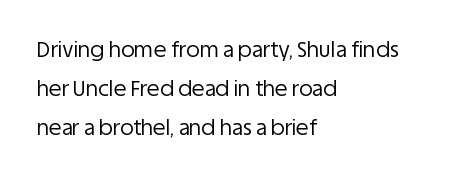
Q: Is the text bold? A: No.
Q: Is the text italic (slanted)? A: No, it is upright.
Q: Is the text underlined? A: No.
Q: How is the paragraph aligned? A: Left-aligned.
Q: Is the spacing between letters normal or unusually wide? A: Normal.
